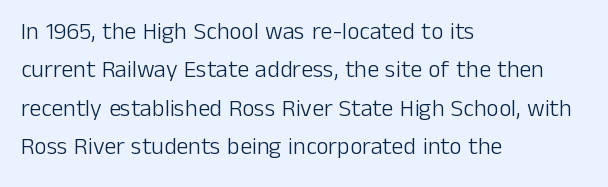
Q: Is the text bold? A: No.
Q: Is the text italic (slanted)? A: No, it is upright.
Q: Is the text underlined? A: No.
Q: How is the paragraph aligned? A: Left-aligned.
Q: Is the spacing between letters normal or unusually wide? A: Normal.
Q: Is the spacing between lines tight, normal or loose? A: Normal.
